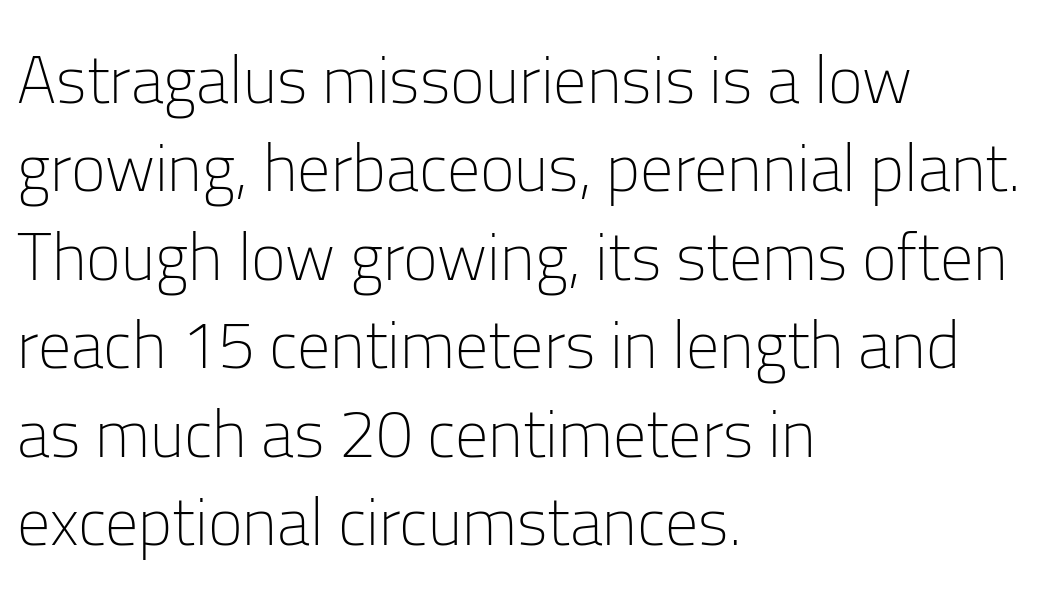
The rendering anchors every line to the left-hand side. Varying glyph widths throughout — classic text-font behaviour. The type is set solid horizontally, with unmodified tracking. This sample uses an upright cut, with every glyph sitting square on the baseline. Serif or sans? Sans — the stroke terminals are bare.
